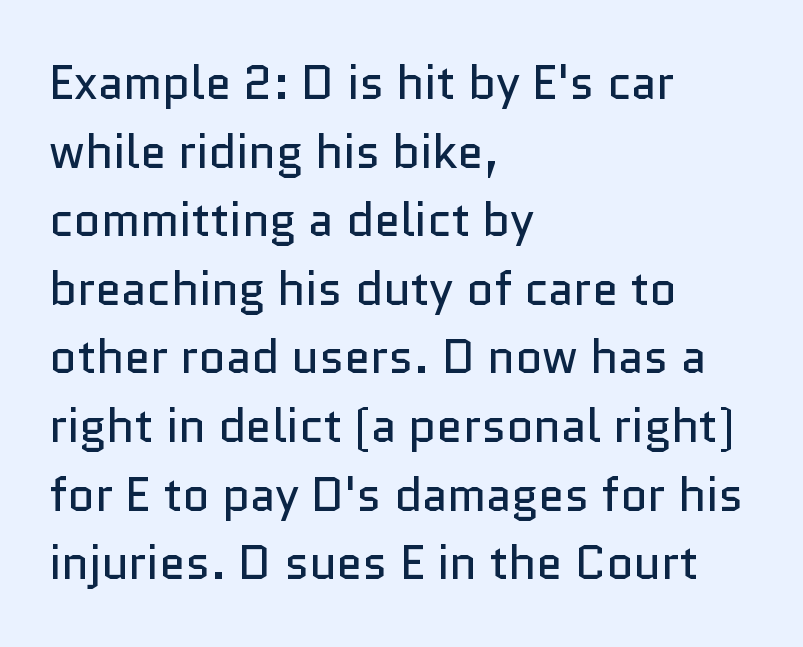
Q: Is the text bold? A: No.
Q: Is the text italic (slanted)? A: No, it is upright.
Q: Is the typeface a serif or a sans-serif typeface? A: Sans-serif.
Q: Is the text underlined? A: No.
Q: How is the paragraph aligned? A: Left-aligned.
Q: Is the spacing between letters normal or unusually wide? A: Normal.
Q: Is the spacing between lines tight, normal or loose? A: Normal.
Q: Width (condensed, normal, or wide)? A: Normal.
Q: Stroke contrast? A: Low.
Q: x-height? A: Medium.
Q: Monospaced? A: No.
